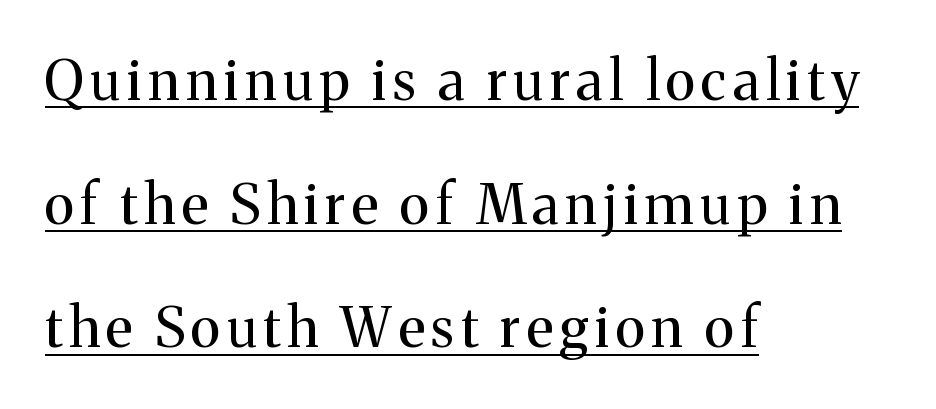
Each line of the rendering has a horizontal stroke beneath the glyphs. The typography opts for an upright posture over an oblique one. Bold? No — there's no thickening of the strokes. Each letter's strokes conclude with small projecting serifs.
